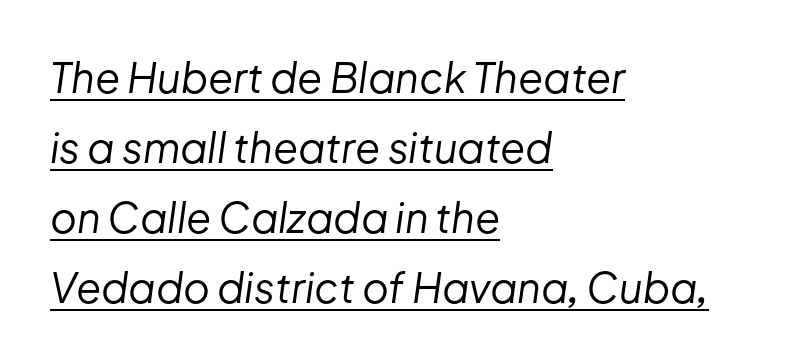
Q: Is the text bold? A: No.
Q: Is the text italic (slanted)? A: Yes, it leans right by about 8 degrees.
Q: Is the text underlined? A: Yes.
Q: How is the paragraph aligned? A: Left-aligned.
Q: Is the spacing between letters normal or unusually wide? A: Normal.
Q: Width (condensed, normal, or wide)? A: Normal.
Q: Stroke contrast? A: Low.
Q: x-height? A: Medium.
Q: Monospaced? A: No.
